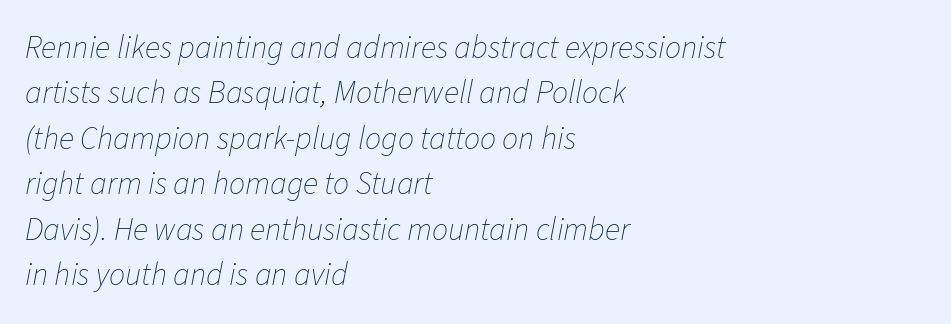
The image shows 32 px thin type, italic (leaning right); set left-aligned, normal line spacing (1.42x), normal letter spacing, not underlined; low stroke contrast and a medium x-height.
